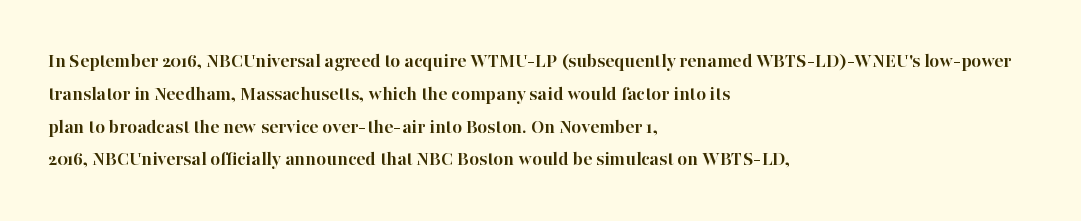
Weight check: bold — yes, fully. This rendering features lettering with no underline. This is the regular roman posture of the typeface. Is there much room between lines? A standard amount, neither cramped nor airy. No extra tracking has been applied to these lines. The rag falls on the right side of this text block.
